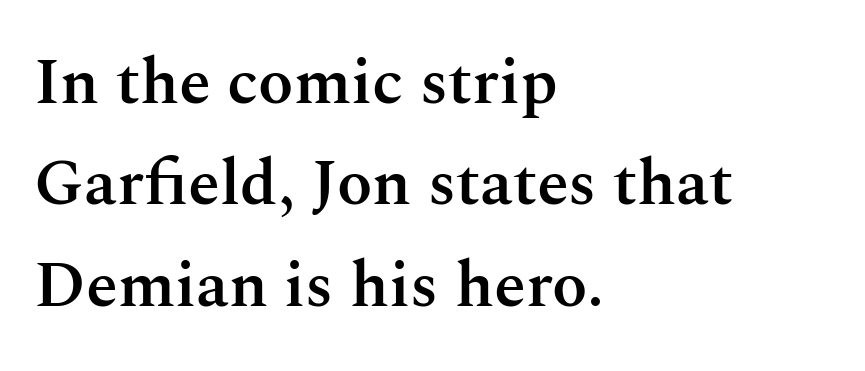
The image shows 65 px semibold serif type, upright; set left-aligned, normal line spacing (1.56x), normal letter spacing, not underlined; medium stroke contrast and a medium x-height.
